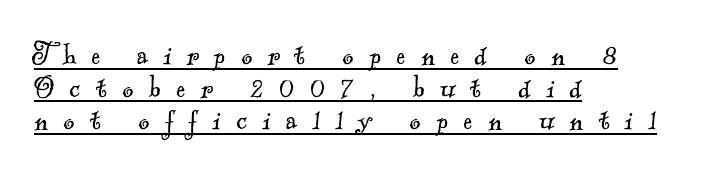
Think of a printed novel: that variable character pitch is what you see here. Compared with a centered layout, this one pins lines to the left instead. Underlined type. Each letter's strokes conclude with small projecting serifs. Compared with a typical body face, this is equally light or lighter still.
